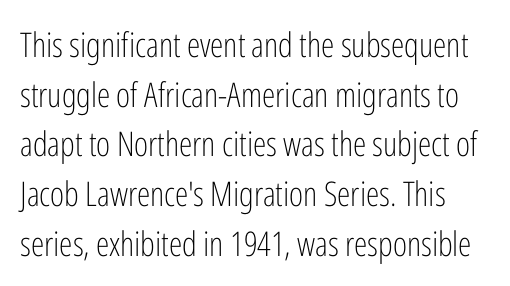
{"serif": "no", "italic": "no", "bold": "no", "weight": "light", "width": "condensed", "stroke_contrast": "low", "x_height": "medium", "monospaced": "no", "underline": "no", "line_spacing": "normal", "line_spacing_ratio": 1.46, "letter_spacing": "normal", "letter_spacing_em": 0.0, "glyph_px": 34}
